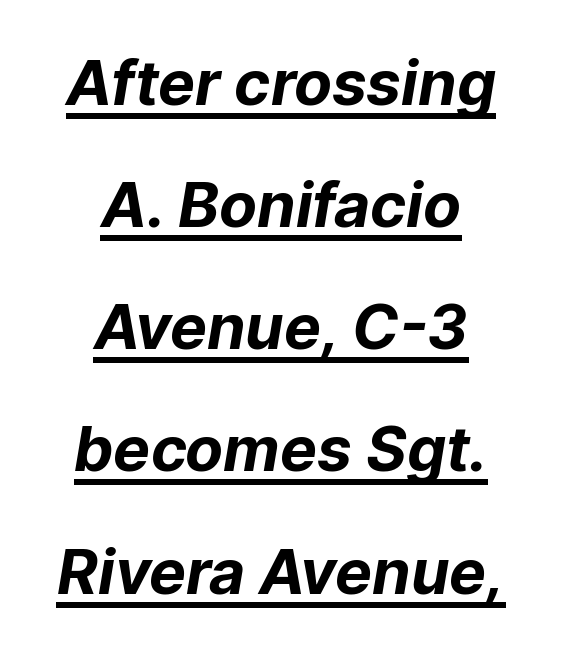
Q: Is the text bold? A: Yes.
Q: Is the typeface a serif or a sans-serif typeface? A: Sans-serif.
Q: Is the text underlined? A: Yes.
Q: How is the paragraph aligned? A: Centered.
Q: Is the spacing between letters normal or unusually wide? A: Normal.
Q: Is the spacing between lines tight, normal or loose? A: Loose.
Q: Width (condensed, normal, or wide)? A: Normal.
Q: Stroke contrast? A: Low.
Q: x-height? A: Medium.
Q: Monospaced? A: No.
